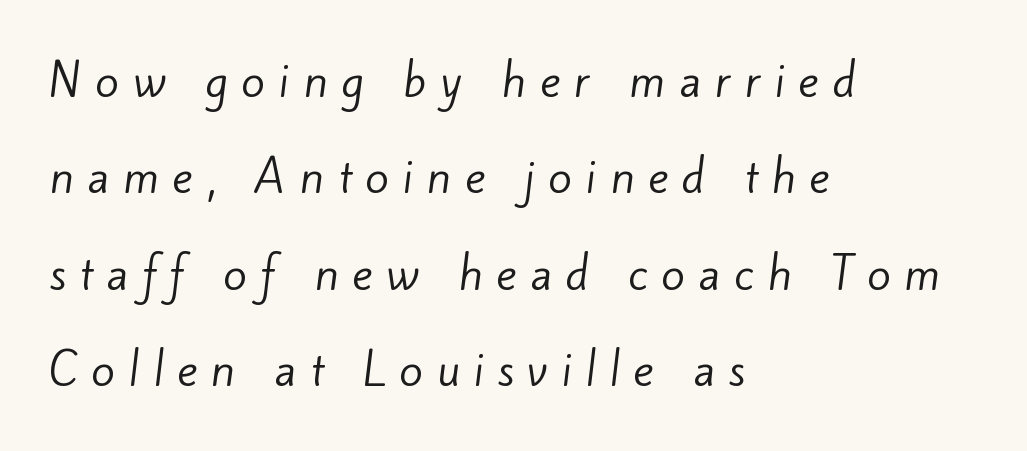
{"serif": "no", "bold": "no", "weight": "regular", "width": "normal", "stroke_contrast": "low", "x_height": "small", "monospaced": "no", "underline": "no", "align": "left", "line_spacing": "loose", "line_spacing_ratio": 2.24, "letter_spacing": "wide", "letter_spacing_em": 0.32, "glyph_px": 43}
